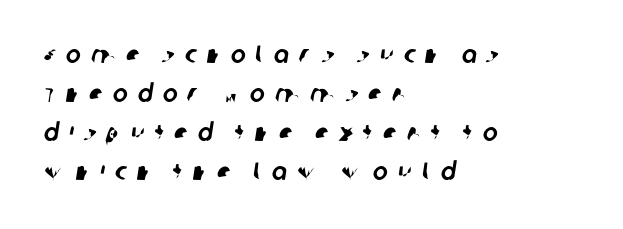
The image shows 25 px text type; set left-aligned, normal line spacing (1.56x), unusually wide letter spacing (+0.4 em), not underlined.
